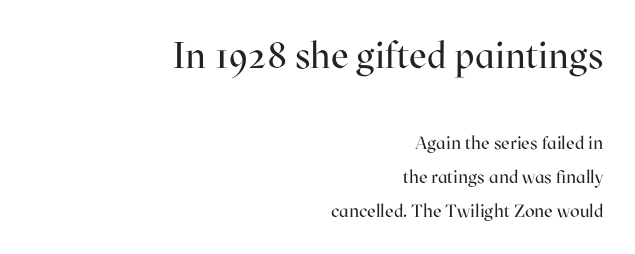
Q: Is the text bold? A: No.
Q: Is the text italic (slanted)? A: No, it is upright.
Q: Is the typeface a serif or a sans-serif typeface? A: Serif.
Q: Is the text underlined? A: No.
Q: How is the paragraph aligned? A: Right-aligned.
Q: Is the spacing between letters normal or unusually wide? A: Normal.
Q: Which block of text is set in a larger size, the first (top) or the second (bottom)? A: The first (top) one.
Q: Width (condensed, normal, or wide)? A: Normal.
Q: Stroke contrast? A: High.
Q: x-height? A: Medium.
Q: Monospaced? A: No.
